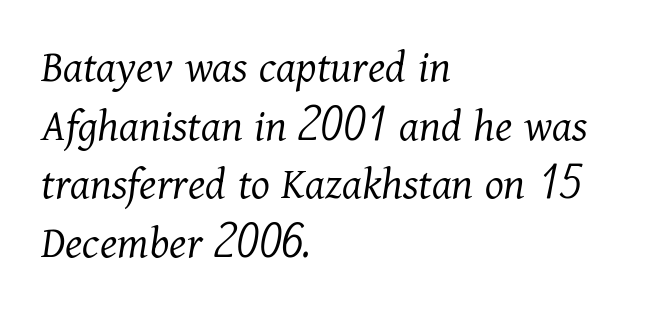
Q: Is the text bold? A: No.
Q: Is the text italic (slanted)? A: Yes, it leans right by about 11 degrees.
Q: Is the typeface a serif or a sans-serif typeface? A: Serif.
Q: Is the text underlined? A: No.
Q: How is the paragraph aligned? A: Left-aligned.
Q: Is the spacing between letters normal or unusually wide? A: Normal.
Q: Width (condensed, normal, or wide)? A: Normal.
Q: Stroke contrast? A: Medium.
Q: x-height? A: Medium.
Q: Monospaced? A: No.
